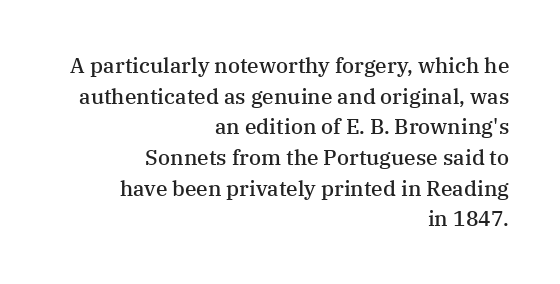
Q: Is the text bold? A: Semi-bold.
Q: Is the text italic (slanted)? A: No, it is upright.
Q: Is the text underlined? A: No.
Q: How is the paragraph aligned? A: Right-aligned.
Q: Is the spacing between letters normal or unusually wide? A: Normal.
Q: Is the spacing between lines tight, normal or loose? A: Normal.
